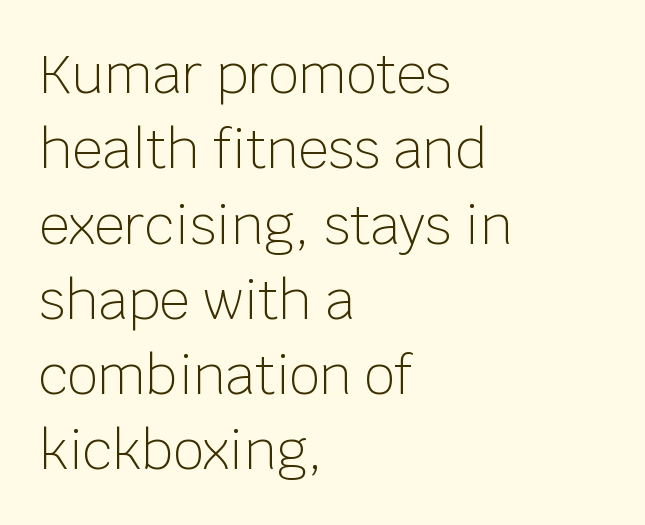
The image shows 53 px light sans-serif type, upright; set left-aligned, normal line spacing (1.42x), normal letter spacing, not underlined; low stroke contrast and a large x-height.
